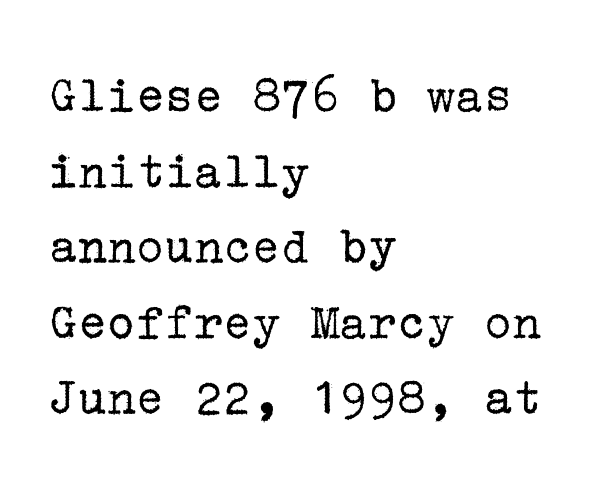
The block of text has a typical density, with ordinary space between rows. Short and long lines alike share a common starting point at left. On a weight scale, this lands at 450 or below. The passage shown is not underscored anywhere.
